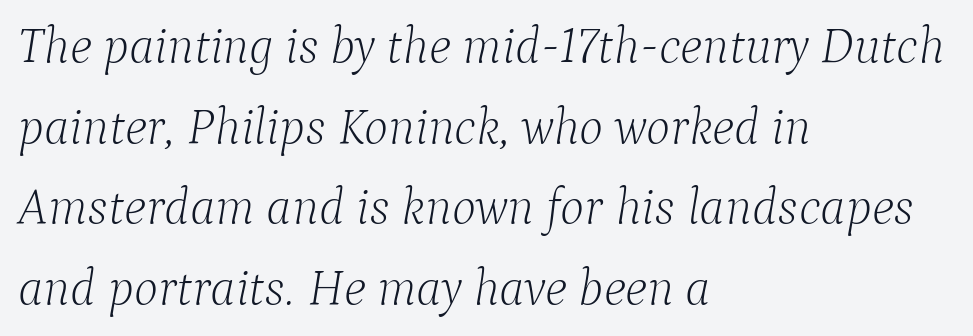
Q: Is the text bold? A: No.
Q: Is the text italic (slanted)? A: Yes, it leans right by about 9 degrees.
Q: Is the typeface a serif or a sans-serif typeface? A: Serif.
Q: Is the text underlined? A: No.
Q: How is the paragraph aligned? A: Left-aligned.
Q: Is the spacing between letters normal or unusually wide? A: Normal.
Q: Is the spacing between lines tight, normal or loose? A: Normal.
Q: Width (condensed, normal, or wide)? A: Normal.
Q: Stroke contrast? A: Low.
Q: x-height? A: Medium.
Q: Monospaced? A: No.
